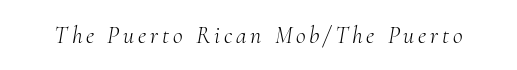
Q: Is the text bold? A: No.
Q: Is the text italic (slanted)? A: Yes, it leans right by about 10 degrees.
Q: Is the text underlined? A: No.
